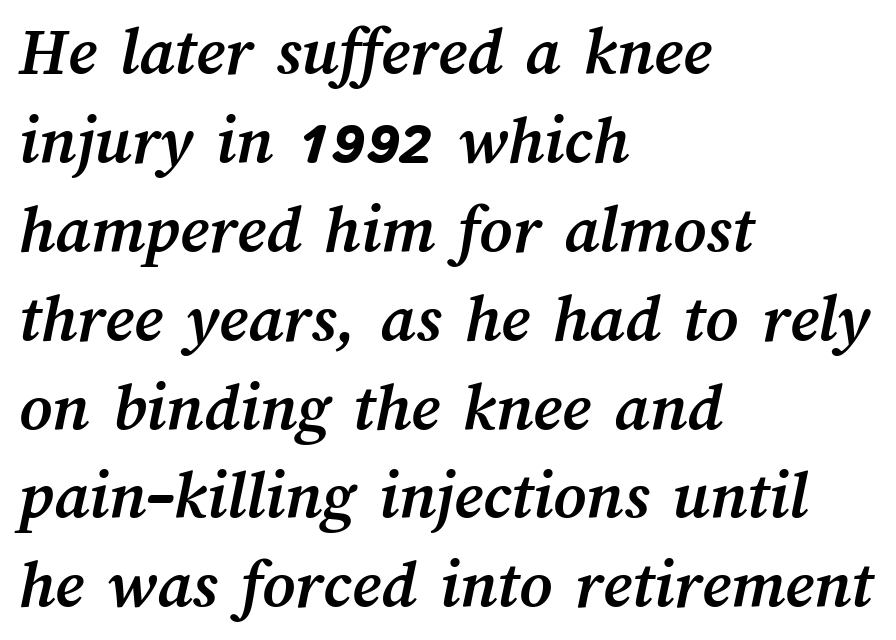
The image shows 70 px semibold type; set left-aligned, normal line spacing (1.27x), normal letter spacing, not underlined; medium stroke contrast and a medium x-height.
